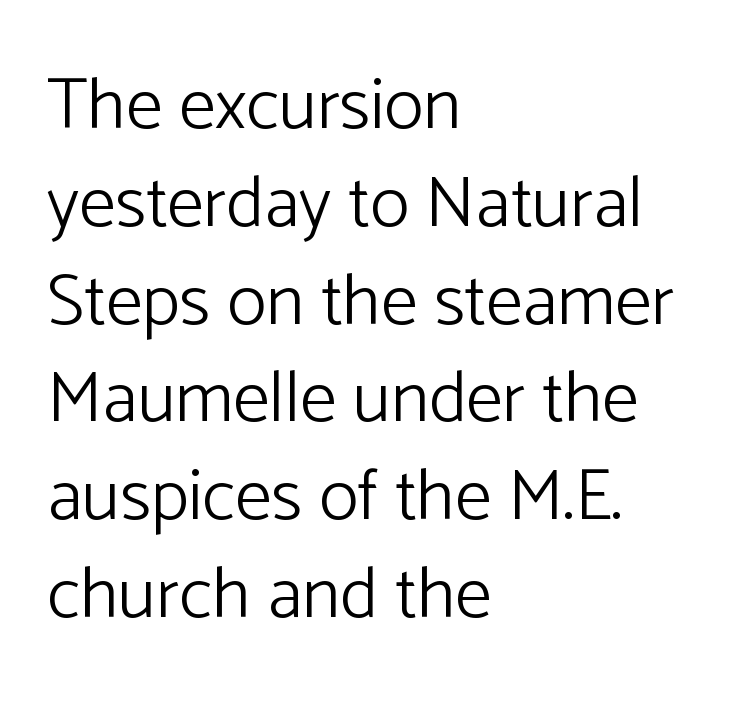
{"serif": "no", "italic": "no", "bold": "no", "weight": "light", "width": "normal", "stroke_contrast": "low", "x_height": "medium", "monospaced": "no", "underline": "no", "align": "left", "line_spacing": "normal", "line_spacing_ratio": 1.34, "letter_spacing": "normal", "letter_spacing_em": 0.0, "glyph_px": 73}
